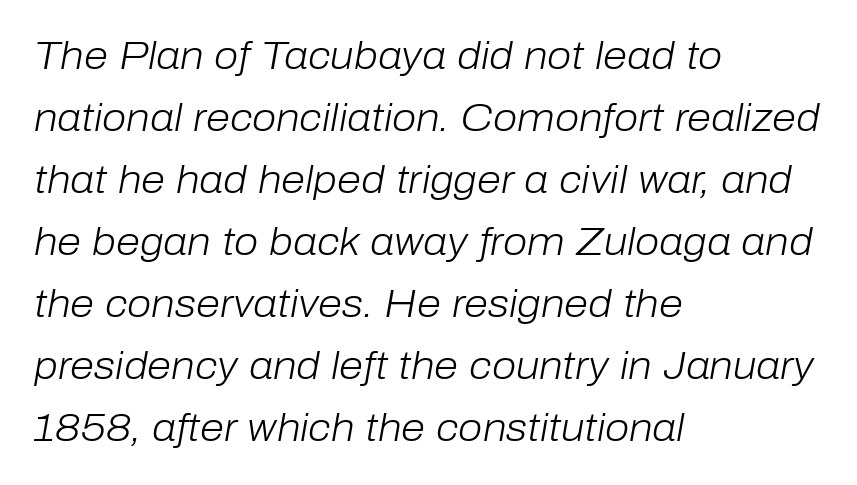
Which margin do the lines hug? The left one — the right edge is uneven. This sample uses an oblique cut, with every glyph tilted off the vertical. The passage shown is not bold in any degree. The specimen omits any rule beneath the text block's lines. Leading: standard.
